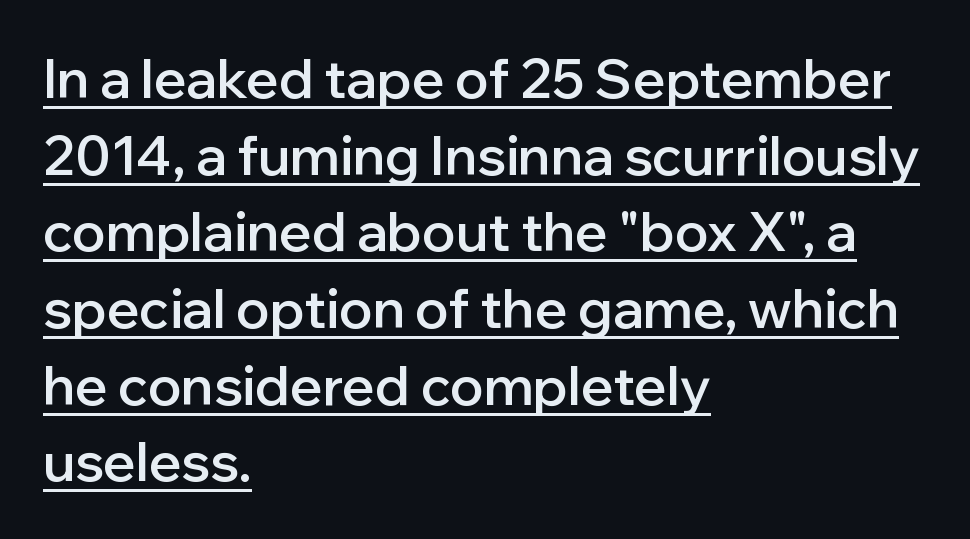
{"serif": "no", "italic": "no", "bold": "semi", "weight": "semibold", "width": "normal", "stroke_contrast": "low", "x_height": "medium", "monospaced": "no", "underline": "yes", "align": "left", "line_spacing": "normal", "line_spacing_ratio": 1.42, "letter_spacing": "normal", "letter_spacing_em": 0.0, "glyph_px": 54}
